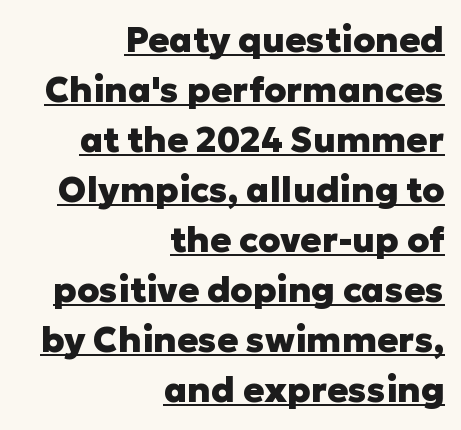
Q: Is the text bold? A: Yes.
Q: Is the text italic (slanted)? A: No, it is upright.
Q: Is the typeface a serif or a sans-serif typeface? A: Sans-serif.
Q: Is the text underlined? A: Yes.
Q: How is the paragraph aligned? A: Right-aligned.
Q: Is the spacing between letters normal or unusually wide? A: Normal.
Q: Is the spacing between lines tight, normal or loose? A: Normal.
Q: Width (condensed, normal, or wide)? A: Normal.
Q: Stroke contrast? A: Low.
Q: x-height? A: Medium.
Q: Monospaced? A: No.
